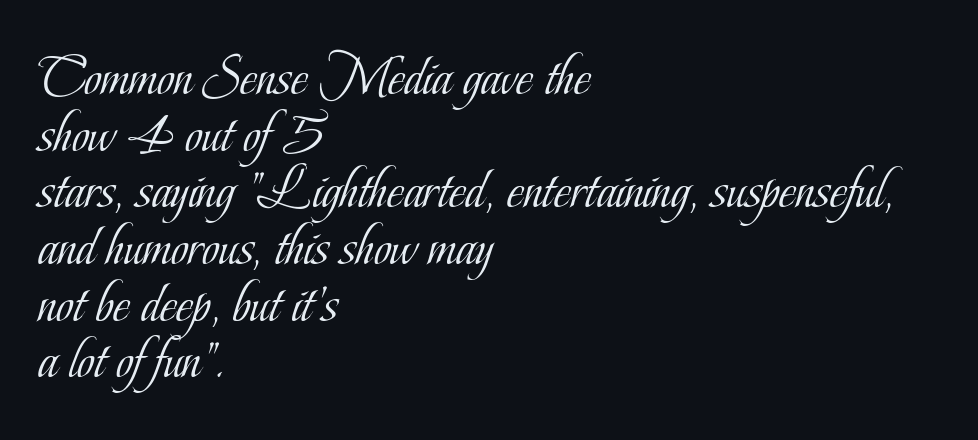
Q: Is the text bold? A: No.
Q: Is the text italic (slanted)? A: Yes.
Q: Is the typeface a serif or a sans-serif typeface? A: Serif.
Q: Is the text underlined? A: No.
Q: How is the paragraph aligned? A: Left-aligned.
Q: Is the spacing between letters normal or unusually wide? A: Normal.
Q: Is the spacing between lines tight, normal or loose? A: Tight.
Q: Width (condensed, normal, or wide)? A: Condensed.
Q: Stroke contrast? A: Low.
Q: x-height? A: Small.
Q: Monospaced? A: No.
